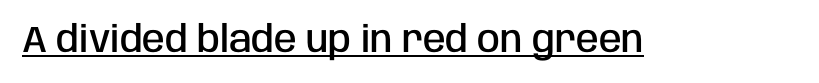
Tracking here is standard; glyphs follow each other at the usual distance. A fair bit of extra ink — the face is semibold, not bold. Posture: upright roman. Looks like regular typesetting: each glyph gets only the width it needs.
